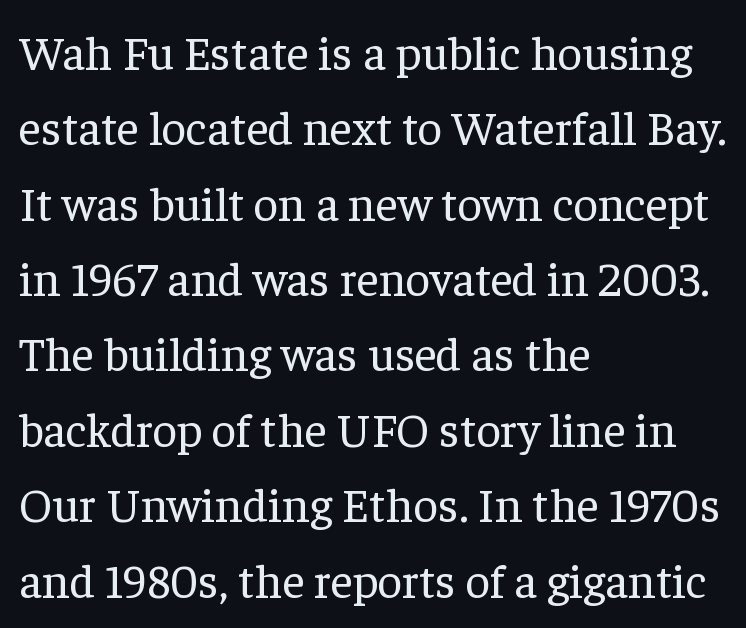
{"serif": "yes", "italic": "no", "bold": "no", "weight": "regular", "width": "normal", "stroke_contrast": "low", "x_height": "medium", "monospaced": "no", "underline": "no", "align": "left", "line_spacing": "normal", "line_spacing_ratio": 1.57, "letter_spacing": "normal", "letter_spacing_em": 0.0, "glyph_px": 48}
